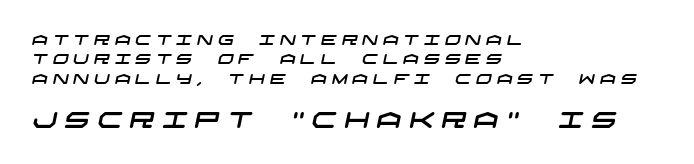
Q: Is the text underlined? A: No.
Q: How is the paragraph aligned? A: Left-aligned.
Q: Is the spacing between letters normal or unusually wide? A: Unusually wide.
Q: Is the spacing between lines tight, normal or loose? A: Normal.
Q: Which block of text is set in a larger size, the first (top) or the second (bottom)? A: The second (bottom) one.
